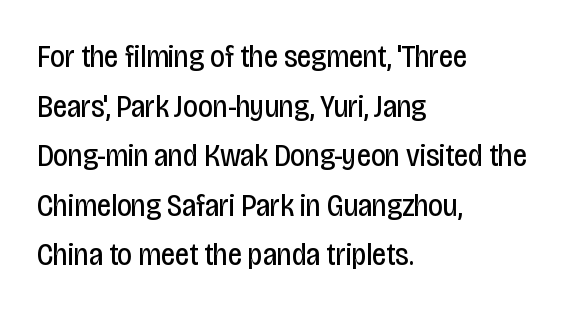
{"serif": "no", "italic": "no", "bold": "no", "weight": "regular", "width": "condensed", "stroke_contrast": "low", "x_height": "large", "monospaced": "no", "underline": "no", "align": "left", "line_spacing": "normal", "line_spacing_ratio": 1.55, "letter_spacing": "normal", "letter_spacing_em": 0.0, "glyph_px": 32}
